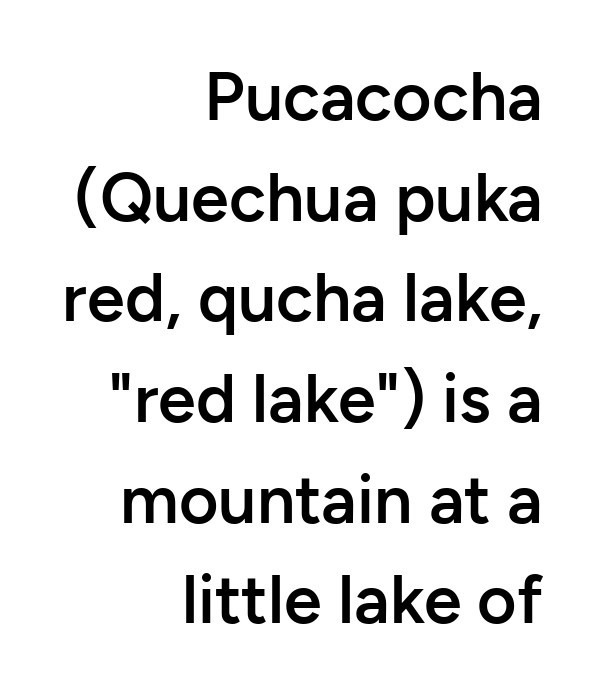
The image shows 68 px semibold sans-serif type, upright; set right-aligned, normal line spacing (1.48x), normal letter spacing, not underlined; low stroke contrast and a medium x-height.
